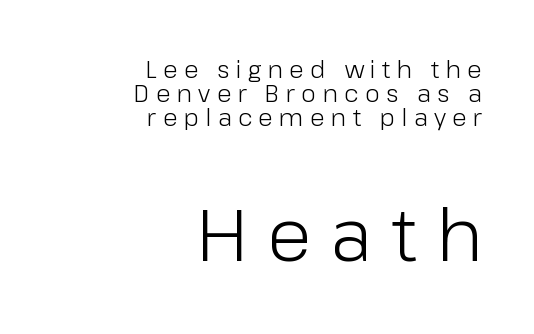
{"serif": "no", "italic": "no", "bold": "no", "weight": "light", "width": "normal", "stroke_contrast": "low", "x_height": "medium", "monospaced": "no", "underline": "no", "align": "right", "line_spacing": "tight", "line_spacing_ratio": 0.99, "letter_spacing": "wide", "letter_spacing_em": 0.26, "larger_block": "second", "size_ratio": 3.04, "glyph_px": 73}
